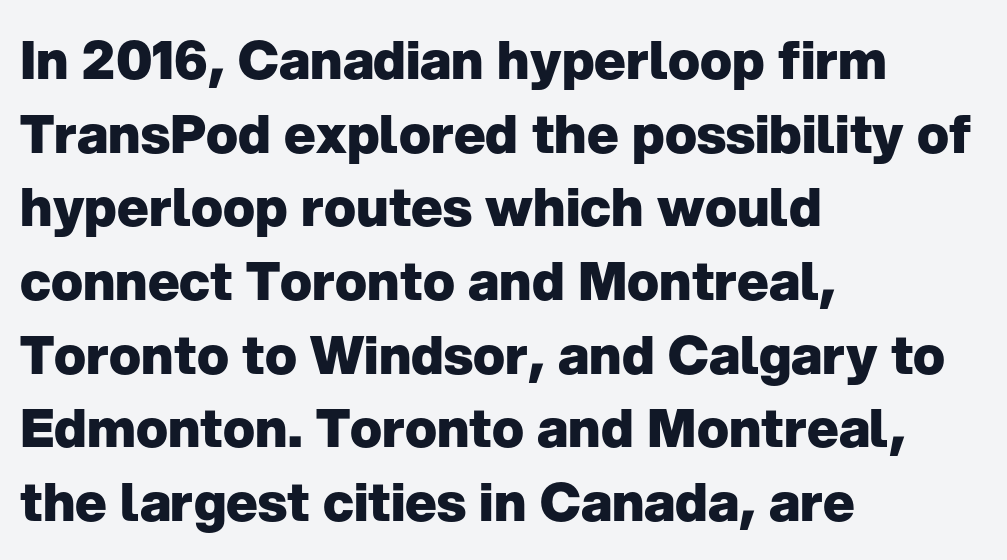
The image shows 53 px heavy sans-serif type, upright; set left-aligned, normal line spacing (1.39x), normal letter spacing, not underlined; low stroke contrast and a medium x-height.
